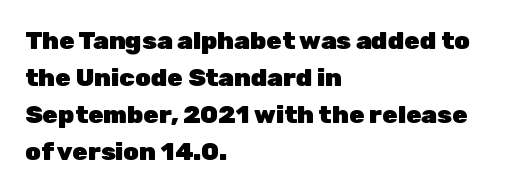
{"italic": "no", "bold": "yes", "underline": "no", "align": "left", "line_spacing": "normal", "line_spacing_ratio": 1.48, "letter_spacing": "normal", "letter_spacing_em": 0.0, "glyph_px": 25}
